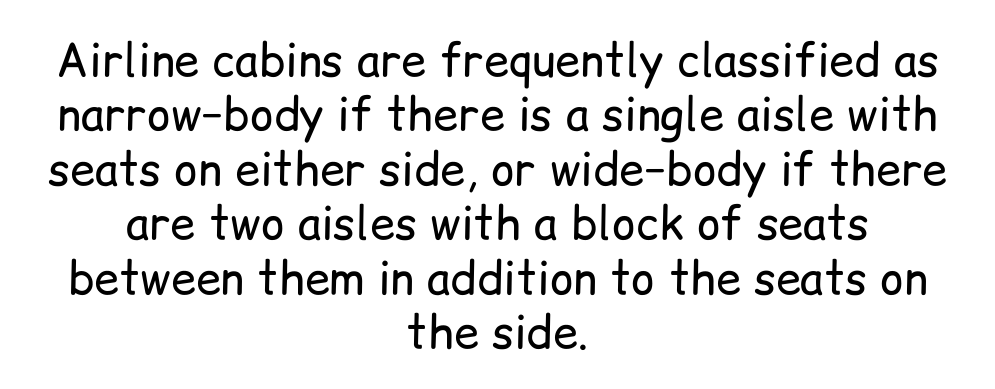
{"serif": "no", "italic": "no", "bold": "no", "weight": "regular", "width": "normal", "stroke_contrast": "low", "x_height": "medium", "monospaced": "no", "underline": "no", "align": "center", "line_spacing_ratio": 1.21, "letter_spacing": "normal", "letter_spacing_em": 0.0, "glyph_px": 45}
